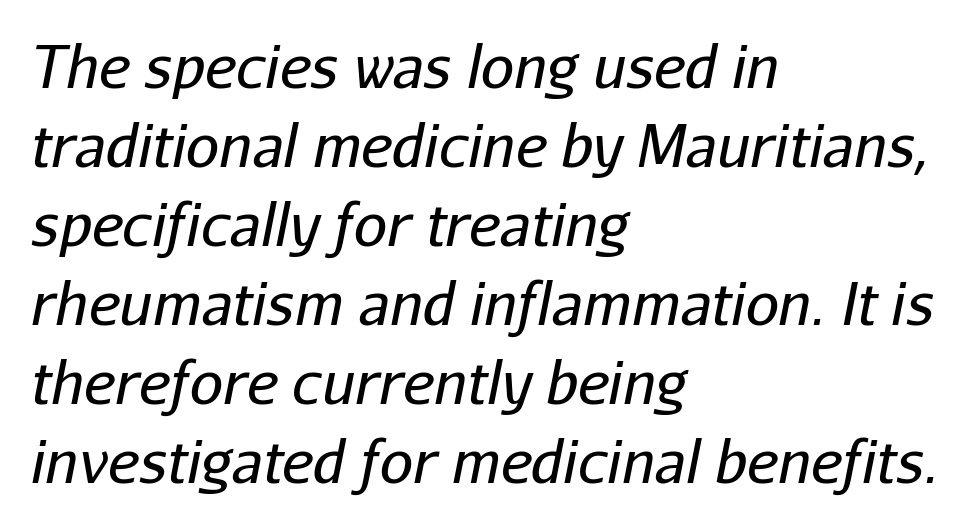
{"italic": "yes", "lean": "right", "slant_degrees": 11, "bold": "no", "weight": "regular", "width": "normal", "stroke_contrast": "low", "x_height": "medium", "monospaced": "no", "underline": "no", "align": "left", "line_spacing": "normal", "line_spacing_ratio": 1.34, "letter_spacing": "normal", "letter_spacing_em": 0.0, "glyph_px": 59}
